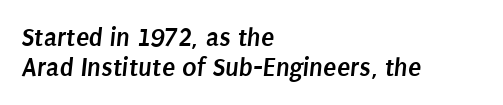
Emphasis by weight is at full strength: bold. Compared with a centered layout, this one pins lines to the left instead. Beneath every word, the page is bare. The leading is snug, giving the passage a crowded texture.
